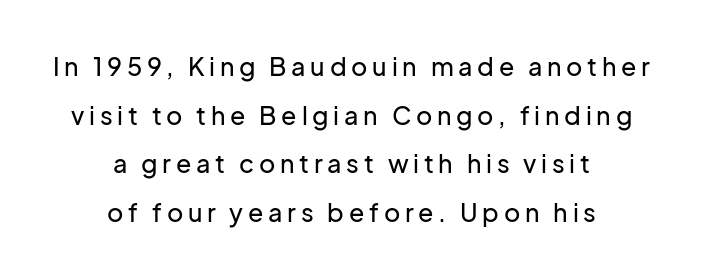
The image shows 25 px text type, upright; set centered, loose line spacing (1.95x), not underlined.
